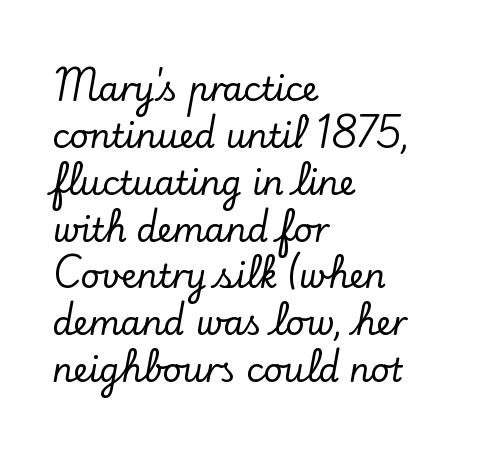
{"serif": "yes", "width": "normal", "stroke_contrast": "low", "x_height": "small", "monospaced": "no", "underline": "no", "align": "left", "line_spacing": "normal", "line_spacing_ratio": 1.42, "letter_spacing": "normal", "letter_spacing_em": 0.0, "glyph_px": 33}
